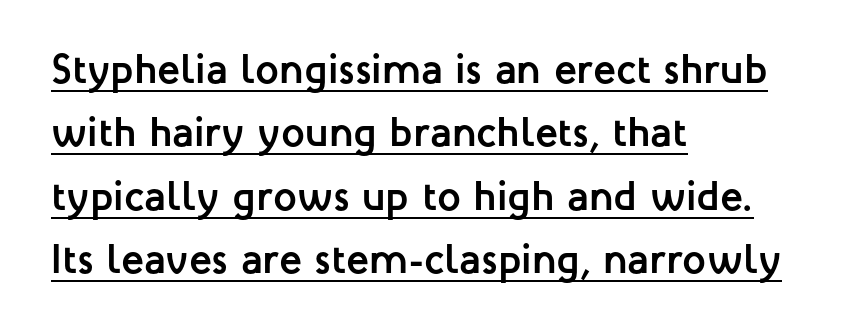
{"serif": "no", "italic": "no", "bold": "yes", "weight": "semibold", "width": "normal", "stroke_contrast": "low", "x_height": "medium", "monospaced": "no", "underline": "yes", "align": "left", "line_spacing": "normal", "line_spacing_ratio": 1.51, "letter_spacing": "normal", "letter_spacing_em": 0.0, "glyph_px": 42}
